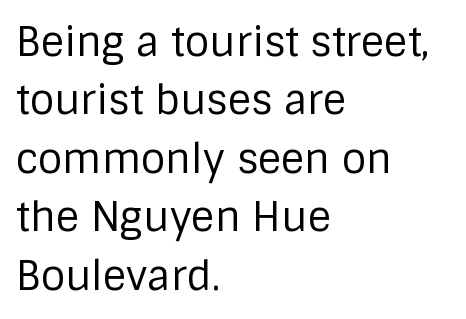
Type style note: lacks serifs. Leading matches the norm, producing a regular column. The letterforms sit at book weight or below. The letterforms sit shoulder to shoulder at normal distance. The letters stand straight up with perfectly vertical stems. The paragraph has a hard left edge and a soft right edge.
